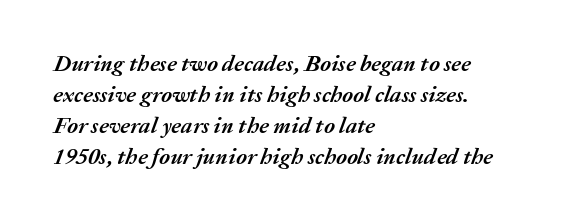
{"italic": "yes", "lean": "right", "slant_degrees": 20, "bold": "yes", "underline": "no", "align": "left", "line_spacing": "normal", "line_spacing_ratio": 1.35, "letter_spacing": "normal", "letter_spacing_em": 0.0, "glyph_px": 23}
